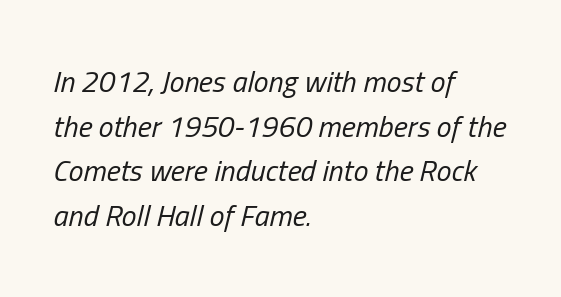
{"italic": "yes", "lean": "right", "slant_degrees": 13, "bold": "no", "weight": "regular", "width": "condensed", "stroke_contrast": "low", "x_height": "medium", "monospaced": "no", "underline": "no", "align": "left", "line_spacing": "normal", "line_spacing_ratio": 1.49, "letter_spacing": "normal", "letter_spacing_em": 0.0, "glyph_px": 30}
